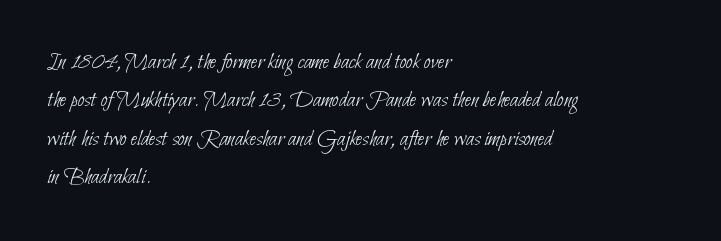
{"bold": "no", "underline": "no", "align": "left", "line_spacing": "normal", "line_spacing_ratio": 1.6, "letter_spacing": "normal", "letter_spacing_em": 0.0, "glyph_px": 24}
